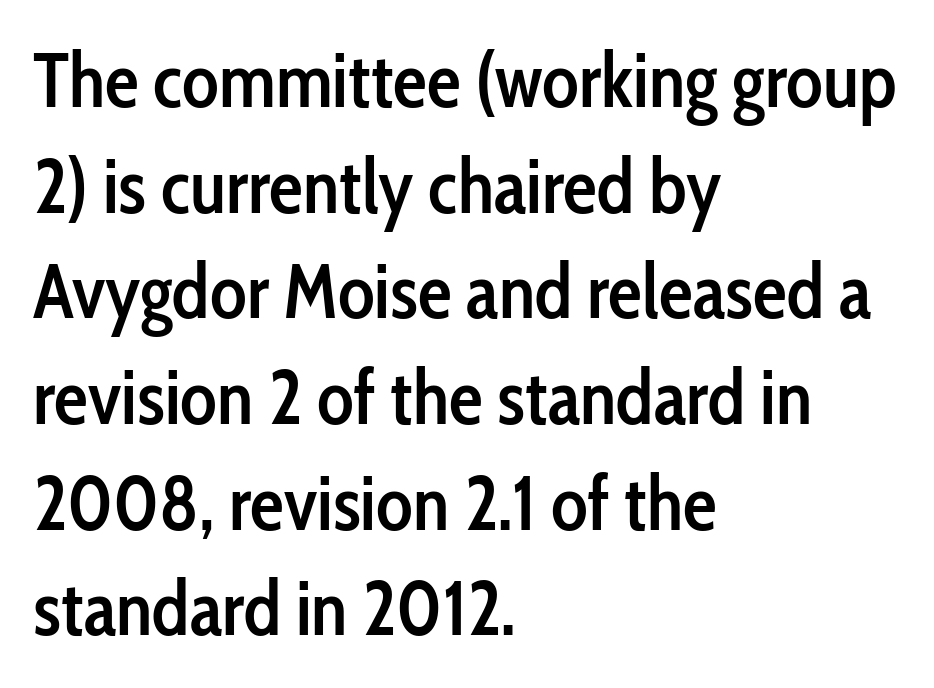
Q: Is the text bold? A: Semi-bold.
Q: Is the text italic (slanted)? A: No, it is upright.
Q: Is the typeface a serif or a sans-serif typeface? A: Sans-serif.
Q: Is the text underlined? A: No.
Q: How is the paragraph aligned? A: Left-aligned.
Q: Is the spacing between letters normal or unusually wide? A: Normal.
Q: Is the spacing between lines tight, normal or loose? A: Normal.
Q: Width (condensed, normal, or wide)? A: Condensed.
Q: Stroke contrast? A: Low.
Q: x-height? A: Medium.
Q: Monospaced? A: No.
